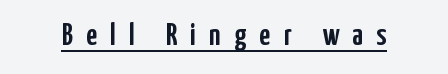
Q: Is the text italic (slanted)? A: No, it is upright.
Q: Is the typeface a serif or a sans-serif typeface? A: Sans-serif.
Q: Is the text underlined? A: Yes.
Q: Is the spacing between letters normal or unusually wide? A: Unusually wide.
Q: Width (condensed, normal, or wide)? A: Condensed.
Q: Stroke contrast? A: Low.
Q: x-height? A: Medium.
Q: Monospaced? A: No.
